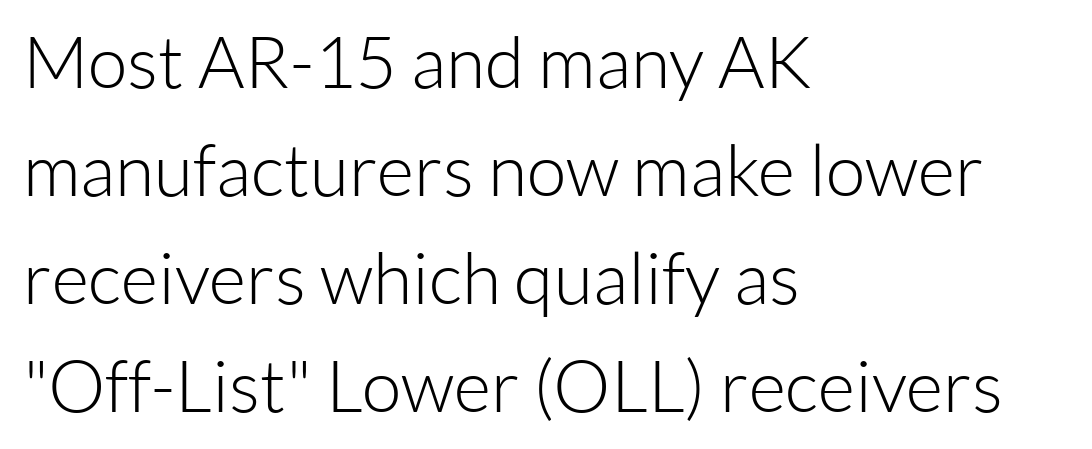
The image shows 72 px light sans-serif type, upright; set left-aligned, normal line spacing (1.5x), normal letter spacing, not underlined; low stroke contrast and a medium x-height.
